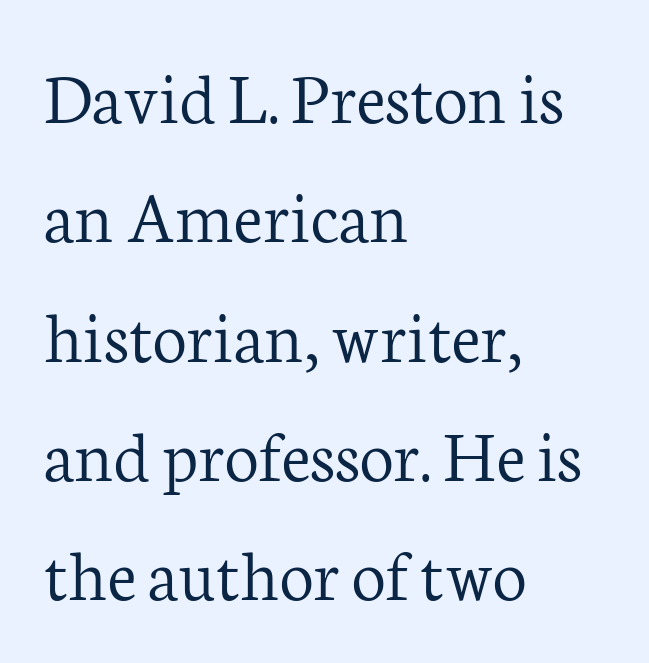
Q: Is the text bold? A: No.
Q: Is the text italic (slanted)? A: No, it is upright.
Q: Is the typeface a serif or a sans-serif typeface? A: Serif.
Q: Is the text underlined? A: No.
Q: How is the paragraph aligned? A: Left-aligned.
Q: Is the spacing between letters normal or unusually wide? A: Normal.
Q: Is the spacing between lines tight, normal or loose? A: Normal.
Q: Width (condensed, normal, or wide)? A: Normal.
Q: Stroke contrast? A: Low.
Q: x-height? A: Medium.
Q: Monospaced? A: No.
